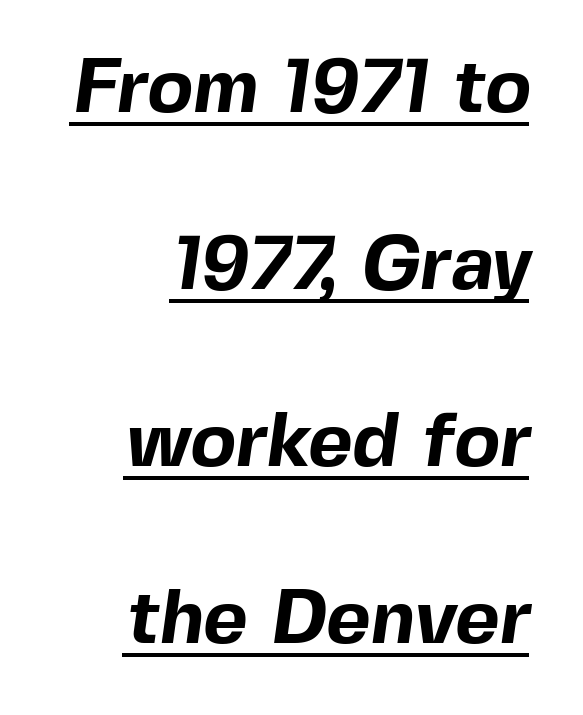
{"serif": "no", "bold": "yes", "weight": "bold", "width": "normal", "x_height": "medium", "monospaced": "no", "underline": "yes", "line_spacing": "loose", "line_spacing_ratio": 2.33, "letter_spacing": "normal", "letter_spacing_em": 0.0, "glyph_px": 76}
